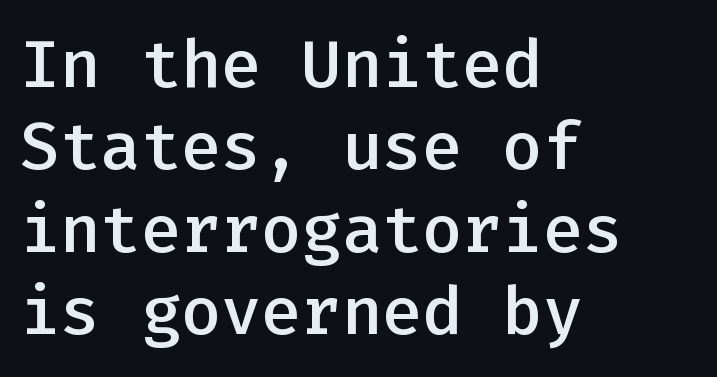
Is this a fixed-width face? Yes — each glyph sits in an identical cell. The paragraph shown leans on its left margin. The letterforms sit shoulder to shoulder at normal distance. What kind of face is this? One without serifs — a sans.
